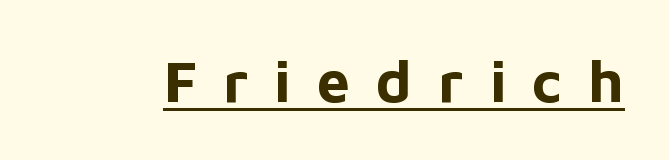
The image shows 59 px bold sans-serif type, upright; set unusually wide letter spacing (+0.44 em), underlined; low stroke contrast and a medium x-height.
